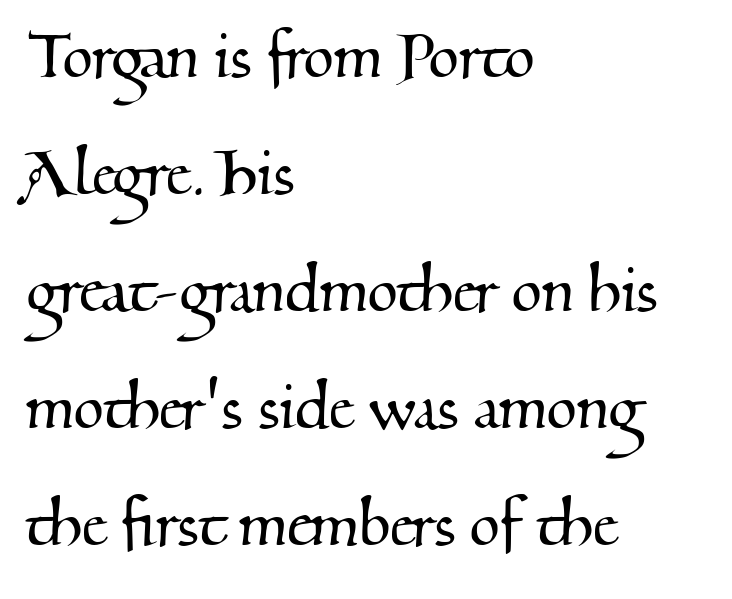
Honestly, the row spacing looks completely unremarkable. Stroke terminals: seriffed. Casual observation: everything's shoved over to the left. The zone under the glyphs is completely vacant.
